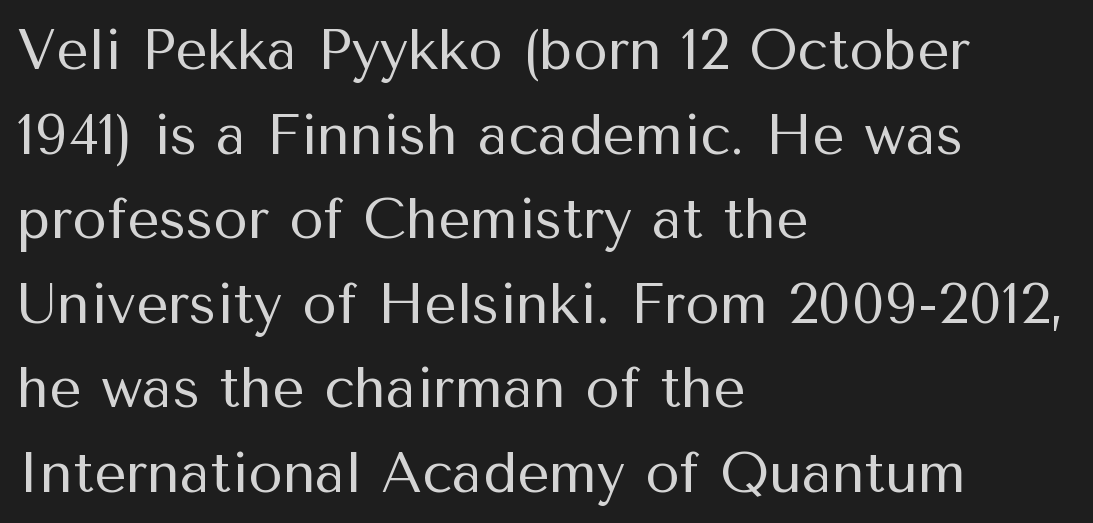
{"serif": "no", "italic": "no", "bold": "no", "weight": "regular", "width": "normal", "stroke_contrast": "medium", "x_height": "medium", "monospaced": "no", "underline": "no", "align": "left", "line_spacing": "normal", "line_spacing_ratio": 1.51, "letter_spacing": "normal", "letter_spacing_em": 0.0, "glyph_px": 56}
